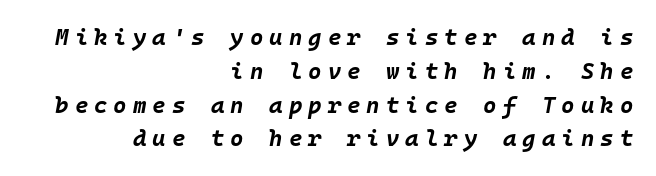
The compositor pushed each line to the right boundary. There's an unmistakable incline to the writing here. Compared with typical body copy, the letter spacing here is much looser. Quick note: underline off.
